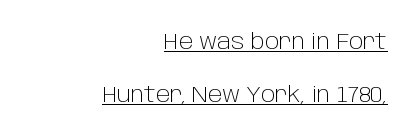
Q: Is the text bold? A: No.
Q: Is the text italic (slanted)? A: No, it is upright.
Q: Is the text underlined? A: Yes.
Q: How is the paragraph aligned? A: Right-aligned.
Q: Is the spacing between letters normal or unusually wide? A: Normal.
Q: Is the spacing between lines tight, normal or loose? A: Loose.
